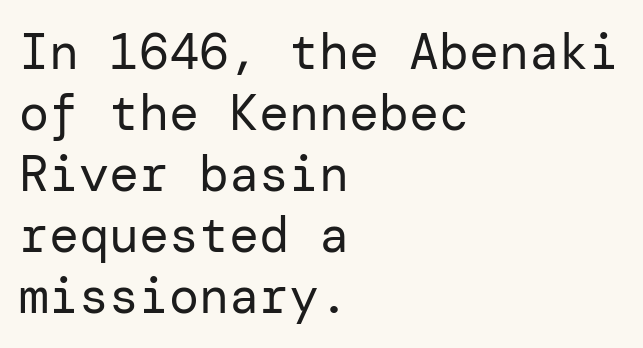
{"serif": "no", "italic": "no", "bold": "no", "weight": "regular", "width": "normal", "stroke_contrast": "low", "x_height": "medium", "underline": "no", "align": "left", "line_spacing_ratio": 1.22, "letter_spacing": "normal", "letter_spacing_em": 0.0, "glyph_px": 50}
